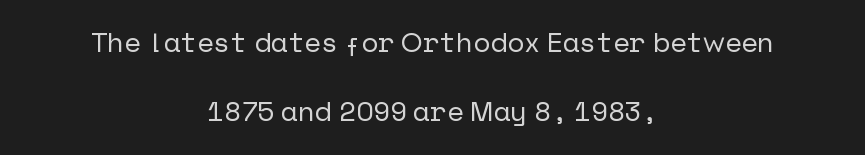
Q: Is the text italic (slanted)? A: No, it is upright.
Q: Is the typeface a serif or a sans-serif typeface? A: Sans-serif.
Q: Is the text underlined? A: No.
Q: How is the paragraph aligned? A: Centered.
Q: Is the spacing between letters normal or unusually wide? A: Normal.
Q: Is the spacing between lines tight, normal or loose? A: Loose.
Q: Width (condensed, normal, or wide)? A: Normal.
Q: Stroke contrast? A: Low.
Q: x-height? A: Medium.
